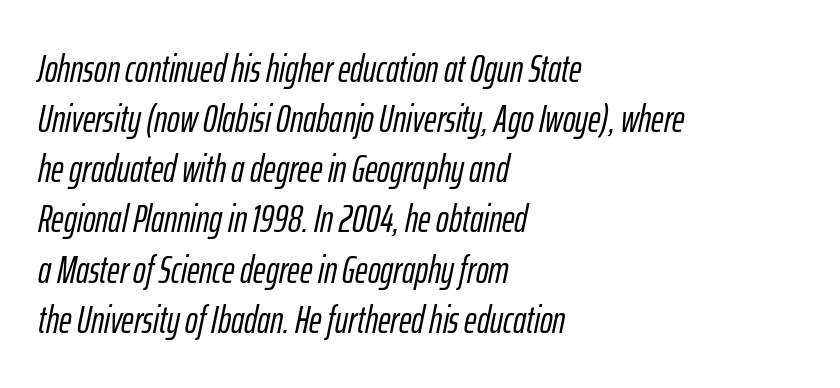
Q: Is the text italic (slanted)? A: Yes, it leans right by about 12 degrees.
Q: Is the text underlined? A: No.
Q: How is the paragraph aligned? A: Left-aligned.
Q: Is the spacing between letters normal or unusually wide? A: Normal.
Q: Is the spacing between lines tight, normal or loose? A: Normal.
Q: Width (condensed, normal, or wide)? A: Condensed.
Q: Stroke contrast? A: Low.
Q: x-height? A: Medium.
Q: Monospaced? A: No.
